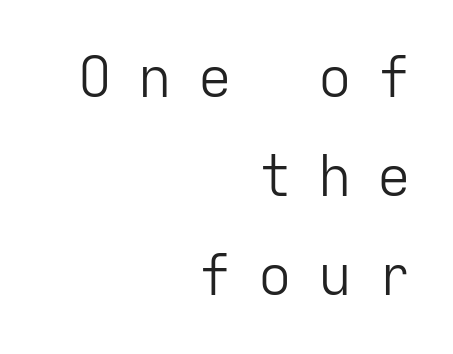
Reading down the block, your eye finds every line finishing at a fixed right position. The gaps between neighbouring characters are conspicuously large. The strokes carry an ordinary text weight at most. A typesetter would call this monospace, since all characters share one set width. A roman cut, with each character standing at attention.
